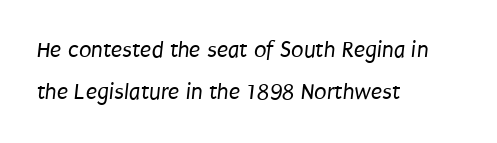
The image shows 23 px text type; set left-aligned, line spacing 1.84x, normal letter spacing, not underlined.
